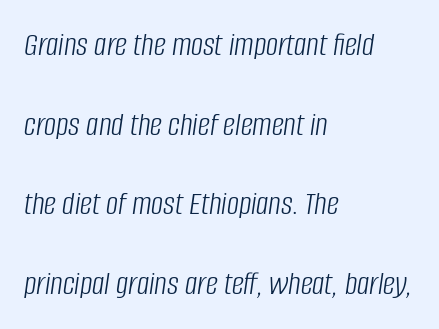
A typesetter would call this leading open, well beyond the default. Proportional: the letters do not fall into vertical columns. Notice how the stems are inclined rather than vertical — that's the hallmark of italics. No extra ink here — the face is not bold.
